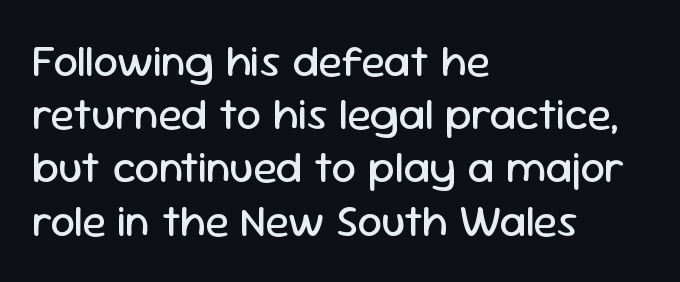
{"serif": "no", "italic": "no", "bold": "no", "weight": "regular", "width": "normal", "stroke_contrast": "low", "x_height": "medium", "monospaced": "no", "underline": "no", "align": "left", "line_spacing_ratio": 1.21, "letter_spacing": "normal", "letter_spacing_em": 0.0, "glyph_px": 44}
